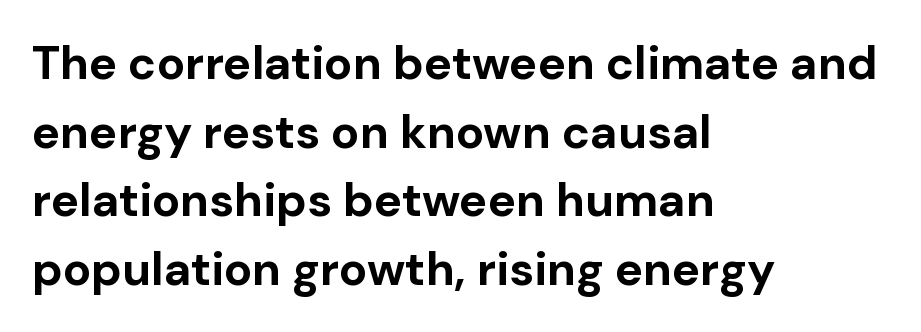
The image shows 47 px bold sans-serif type, upright; set left-aligned, normal line spacing (1.46x), normal letter spacing, not underlined; low stroke contrast and a medium x-height.
